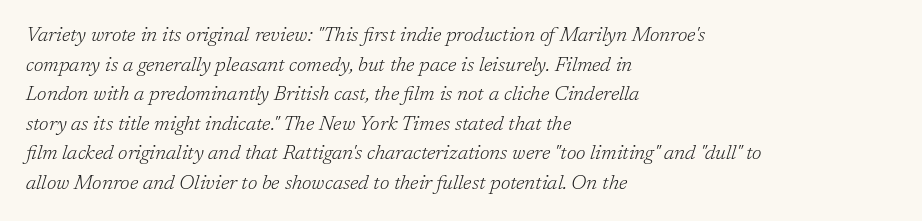
The line-height multiplier appears to be the usual default. Look at the tracking — it's just the regular setting, nothing added. Underlining? Definitely not there. The letters look calm and open, with moderate or lighter stems. Visually the block forms a straight wall on the left and a jagged coastline on the right. Notice how the stems are inclined rather than vertical — that's the hallmark of italics.
